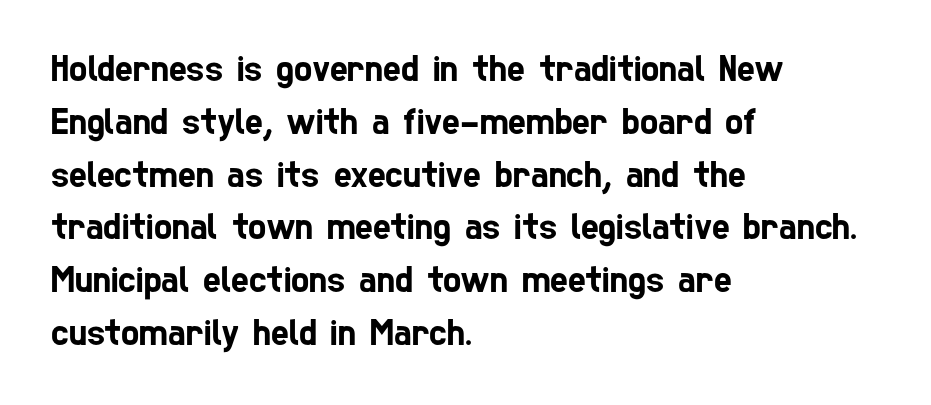
The image shows 38 px condensed sans-serif type; set left-aligned, normal line spacing (1.39x), normal letter spacing, not underlined; low stroke contrast and a medium x-height.
